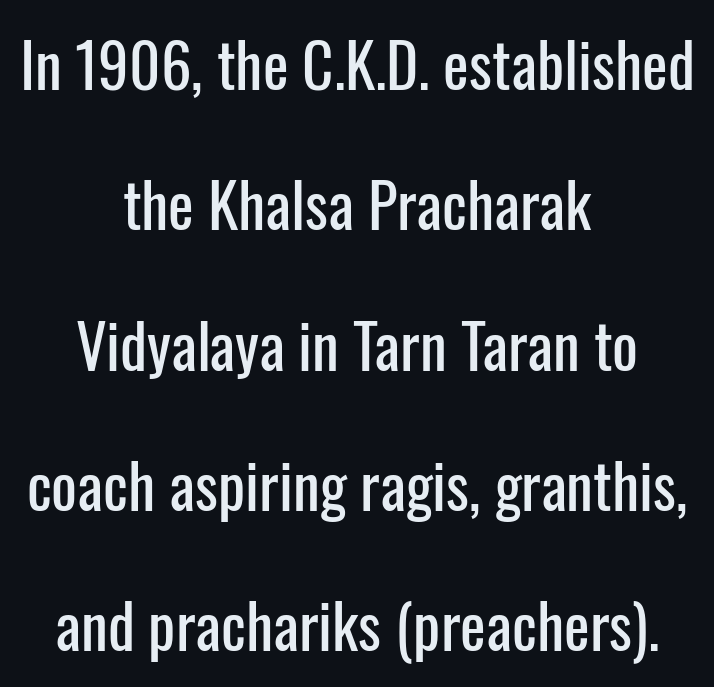
Q: Is the text italic (slanted)? A: No, it is upright.
Q: Is the typeface a serif or a sans-serif typeface? A: Sans-serif.
Q: Is the text underlined? A: No.
Q: How is the paragraph aligned? A: Centered.
Q: Is the spacing between letters normal or unusually wide? A: Normal.
Q: Is the spacing between lines tight, normal or loose? A: Loose.
Q: Width (condensed, normal, or wide)? A: Condensed.
Q: Stroke contrast? A: Low.
Q: x-height? A: Medium.
Q: Monospaced? A: No.
